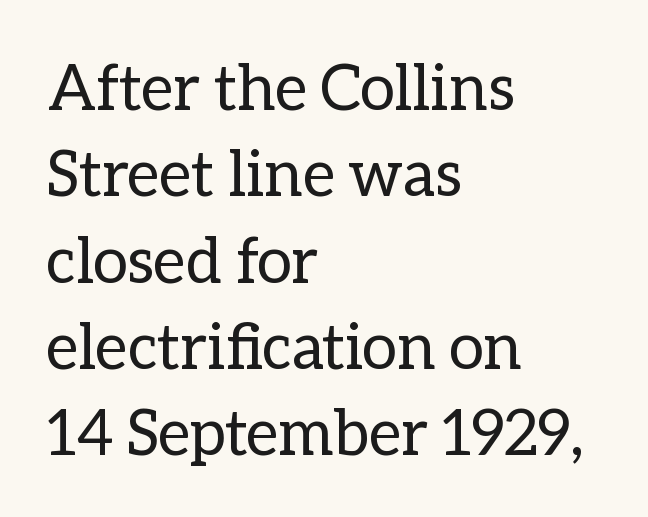
Q: Is the text bold? A: No.
Q: Is the text italic (slanted)? A: No, it is upright.
Q: Is the text underlined? A: No.
Q: How is the paragraph aligned? A: Left-aligned.
Q: Is the spacing between letters normal or unusually wide? A: Normal.
Q: Is the spacing between lines tight, normal or loose? A: Normal.
Q: Width (condensed, normal, or wide)? A: Normal.
Q: Stroke contrast? A: Low.
Q: x-height? A: Medium.
Q: Monospaced? A: No.
